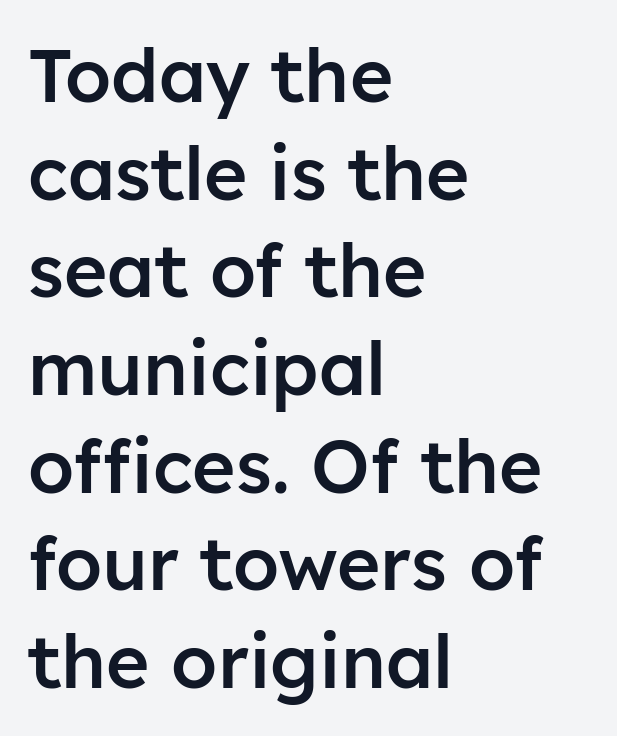
Tracking value appears to be zero — textbook default spacing. This rendering uses left alignment, leaving the right contour irregular. Check under the words: just untouched page. These lines sit exactly where default settings would place them.
